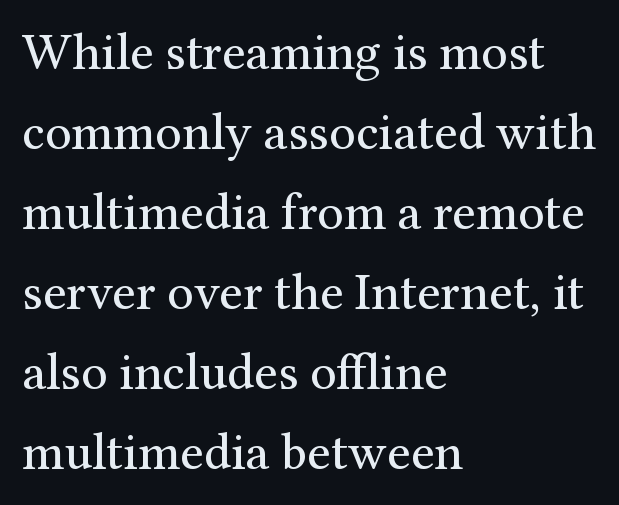
Q: Is the text bold? A: No.
Q: Is the text italic (slanted)? A: No, it is upright.
Q: Is the typeface a serif or a sans-serif typeface? A: Serif.
Q: Is the text underlined? A: No.
Q: How is the paragraph aligned? A: Left-aligned.
Q: Is the spacing between letters normal or unusually wide? A: Normal.
Q: Is the spacing between lines tight, normal or loose? A: Normal.
Q: Width (condensed, normal, or wide)? A: Normal.
Q: Stroke contrast? A: Medium.
Q: x-height? A: Medium.
Q: Monospaced? A: No.
